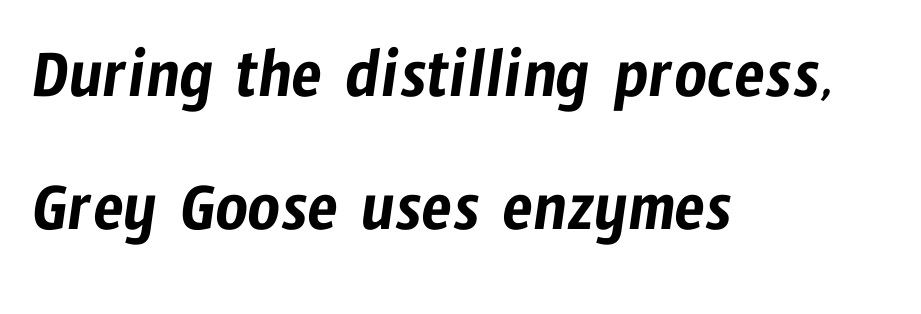
{"serif": "no", "width": "condensed", "stroke_contrast": "low", "x_height": "medium", "monospaced": "no", "underline": "no", "align": "left", "line_spacing_ratio": 1.87, "letter_spacing": "normal", "letter_spacing_em": 0.0, "glyph_px": 71}
